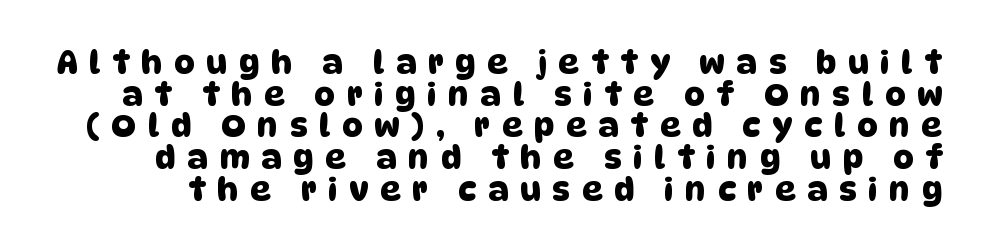
The image shows 32 px sans-serif type; set tight line spacing (0.99x), unusually wide letter spacing (+0.37 em), not underlined; low stroke contrast and a large x-height.
